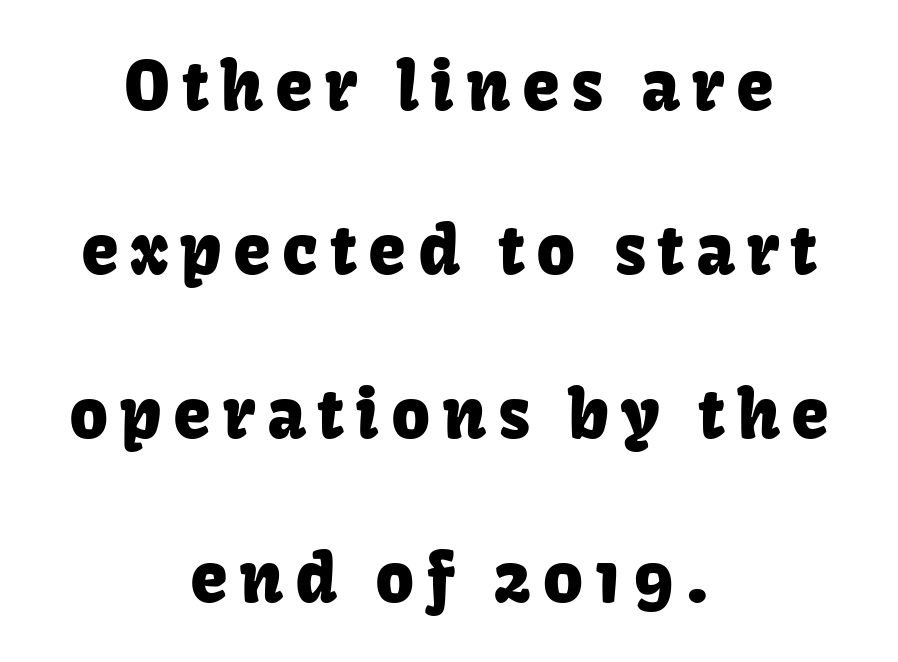
Q: Is the text italic (slanted)? A: No, it is upright.
Q: Is the typeface a serif or a sans-serif typeface? A: Sans-serif.
Q: Is the text underlined? A: No.
Q: How is the paragraph aligned? A: Centered.
Q: Is the spacing between lines tight, normal or loose? A: Loose.
Q: Width (condensed, normal, or wide)? A: Normal.
Q: Stroke contrast? A: Low.
Q: x-height? A: Medium.
Q: Monospaced? A: No.
